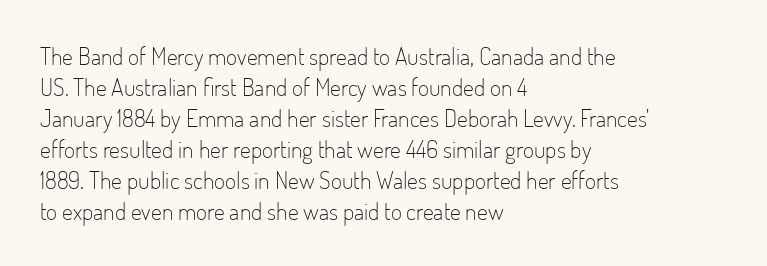
These lines keep a tight, regular rhythm from letter to letter. Notice how descenders clear the ascenders below comfortably — that's standard leading. These lines were composed using upright roman letters. One-word summary of the alignment: left. Nobody drew a line under any word here. The typesetting does not lean heavy: it is not bold.
